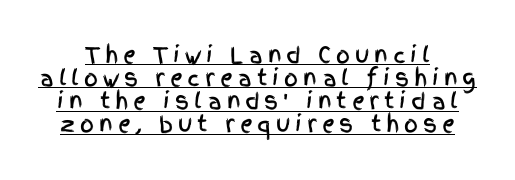
The image shows 22 px text type, upright; set tight line spacing (1.05x), unusually wide letter spacing (+0.22 em), underlined.
